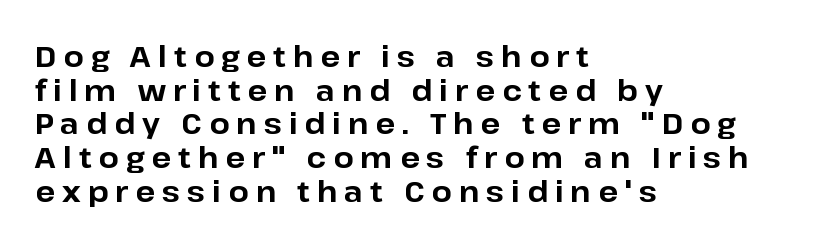
The passage shown is typeset with a sans-serif family. One-word summary of the alignment: left. Typographic density is high because the face is bold. Is this a fixed-width face? No — the glyphs have proportional, varying widths.
